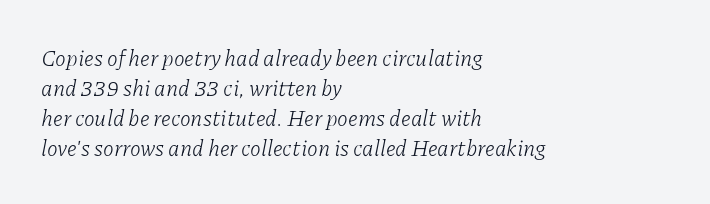
{"italic": "yes", "lean": "right", "slant_degrees": 11, "bold": "no", "underline": "no", "align": "left", "line_spacing": "normal", "line_spacing_ratio": 1.36, "letter_spacing": "normal", "letter_spacing_em": 0.0, "glyph_px": 22}
